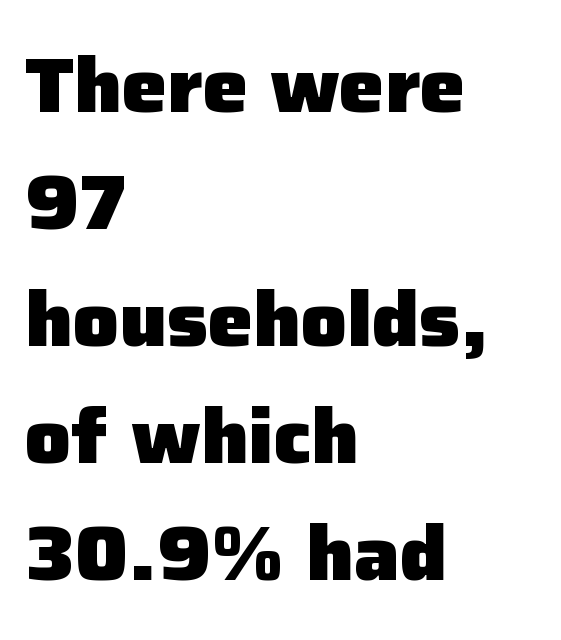
Q: Is the text bold? A: Yes.
Q: Is the text italic (slanted)? A: No, it is upright.
Q: Is the typeface a serif or a sans-serif typeface? A: Sans-serif.
Q: Is the text underlined? A: No.
Q: How is the paragraph aligned? A: Left-aligned.
Q: Is the spacing between letters normal or unusually wide? A: Normal.
Q: Is the spacing between lines tight, normal or loose? A: Normal.
Q: Width (condensed, normal, or wide)? A: Normal.
Q: Stroke contrast? A: Low.
Q: x-height? A: Medium.
Q: Monospaced? A: No.
